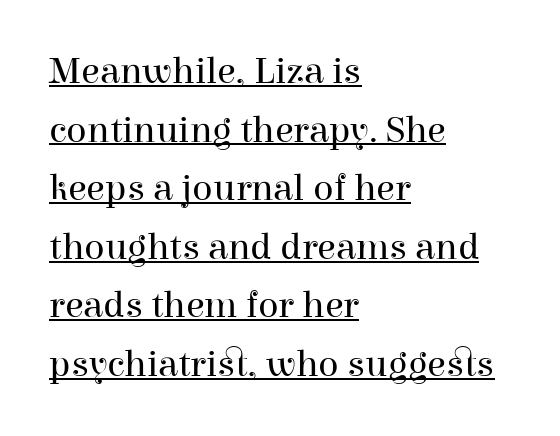
The vertical gap from one line to the next is medium. Alignment: flush left. What kind of face is this? One with serifs. What decoration does the sample have? An underline. You could not count columns in this text — the font is proportionally spaced. Italic? Not at all — the glyphs are vertical.
